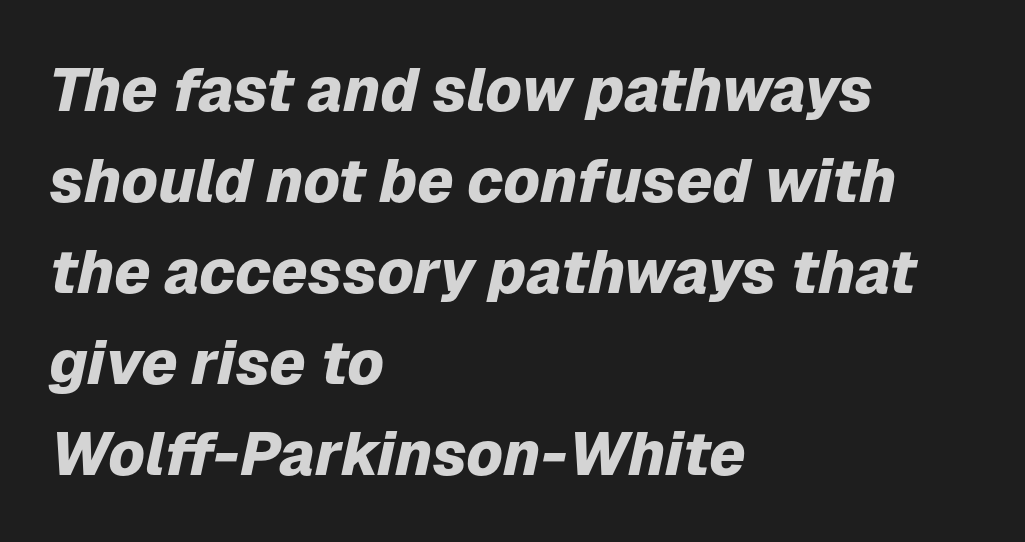
The image shows 61 px heavy type, italic (leaning right); set left-aligned, normal line spacing (1.49x), normal letter spacing, not underlined; low stroke contrast and a medium x-height.
